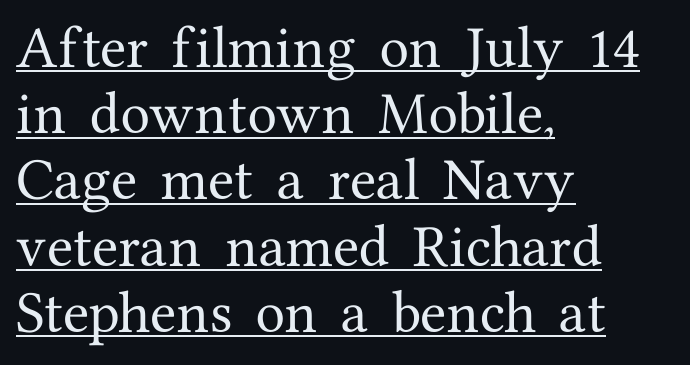
{"serif": "yes", "italic": "no", "width": "normal", "stroke_contrast": "medium", "x_height": "medium", "monospaced": "no", "underline": "yes", "align": "left", "line_spacing": "normal", "line_spacing_ratio": 1.38, "letter_spacing": "normal", "letter_spacing_em": 0.0, "glyph_px": 48}
